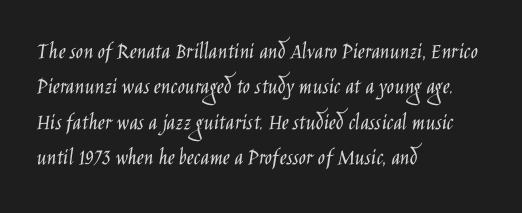
Tracking value appears to be zero — textbook default spacing. Leftover space on each line is placed entirely after the last word. This is not heavy type; no bold has been used.
